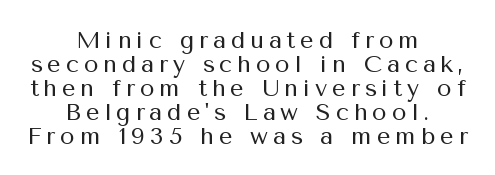
Q: Is the text bold? A: No.
Q: Is the text italic (slanted)? A: No, it is upright.
Q: Is the text underlined? A: No.
Q: How is the paragraph aligned? A: Centered.
Q: Is the spacing between letters normal or unusually wide? A: Unusually wide.
Q: Is the spacing between lines tight, normal or loose? A: Tight.
